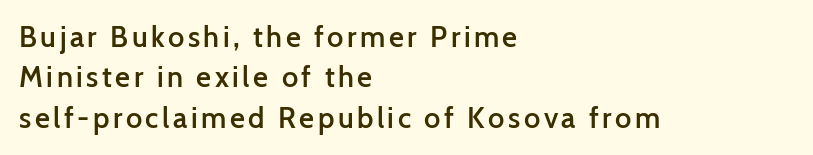
Q: Is the text bold? A: Semi-bold.
Q: Is the text italic (slanted)? A: No, it is upright.
Q: Is the typeface a serif or a sans-serif typeface? A: Sans-serif.
Q: Is the text underlined? A: No.
Q: How is the paragraph aligned? A: Left-aligned.
Q: Is the spacing between lines tight, normal or loose? A: Normal.
Q: Width (condensed, normal, or wide)? A: Normal.
Q: Stroke contrast? A: Low.
Q: x-height? A: Medium.
Q: Monospaced? A: No.
